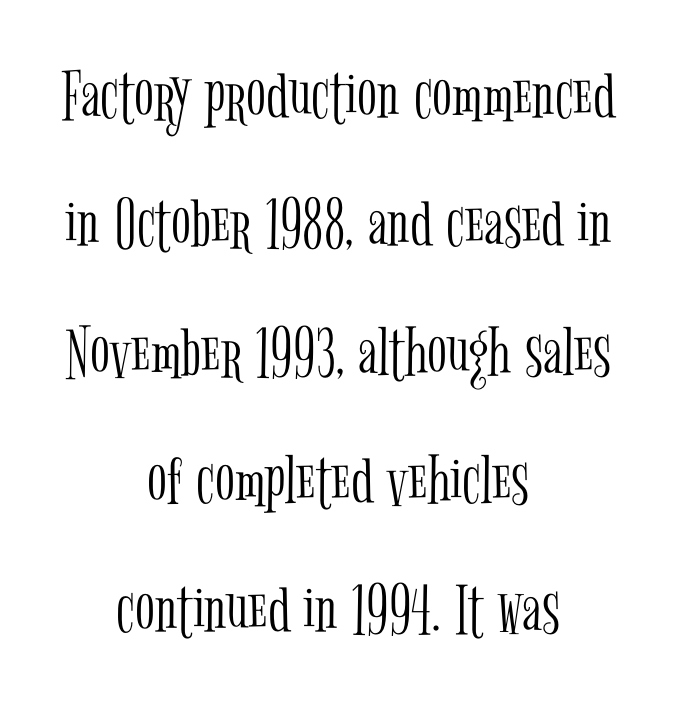
The image shows 73 px light, condensed serif type, upright; set centered, line spacing 1.76x, normal letter spacing, not underlined; low stroke contrast and a medium x-height.
